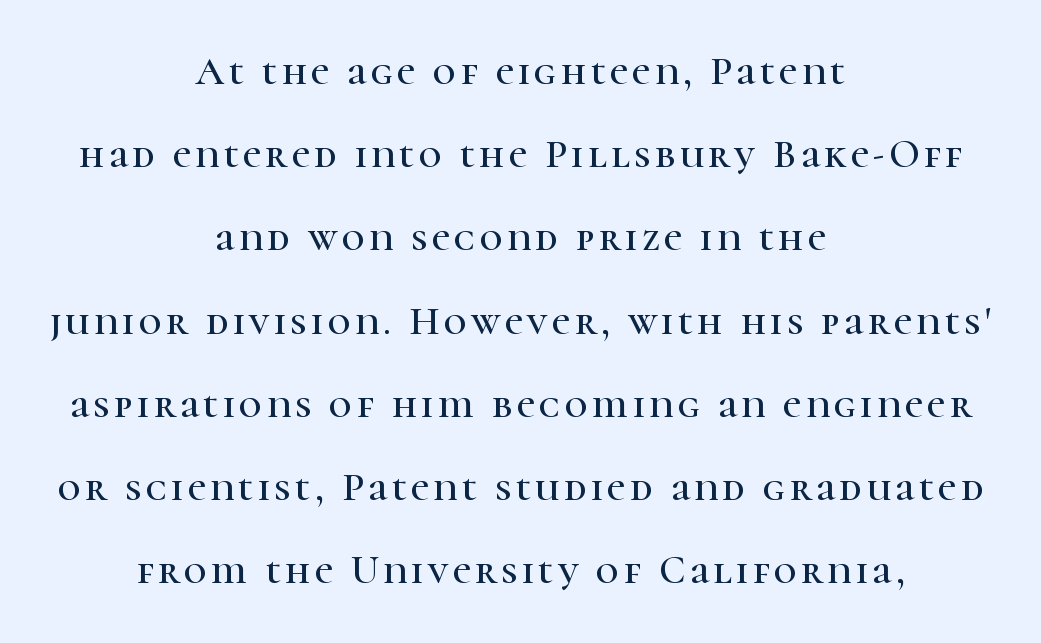
Q: Is the text italic (slanted)? A: No, it is upright.
Q: Is the typeface a serif or a sans-serif typeface? A: Serif.
Q: Is the text underlined? A: No.
Q: How is the paragraph aligned? A: Centered.
Q: Is the spacing between lines tight, normal or loose? A: Loose.
Q: Width (condensed, normal, or wide)? A: Normal.
Q: Stroke contrast? A: High.
Q: x-height? A: Medium.
Q: Monospaced? A: No.
